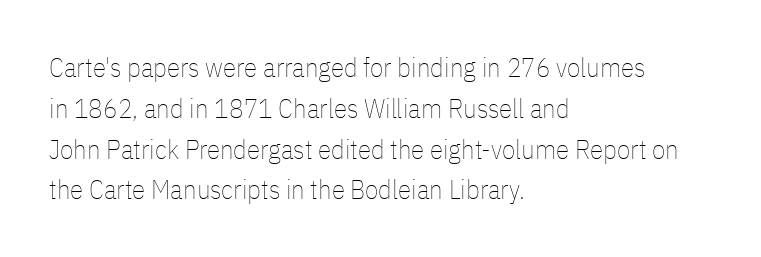
Q: Is the text bold? A: No.
Q: Is the text italic (slanted)? A: No, it is upright.
Q: Is the text underlined? A: No.
Q: How is the paragraph aligned? A: Left-aligned.
Q: Is the spacing between letters normal or unusually wide? A: Normal.
Q: Is the spacing between lines tight, normal or loose? A: Normal.
